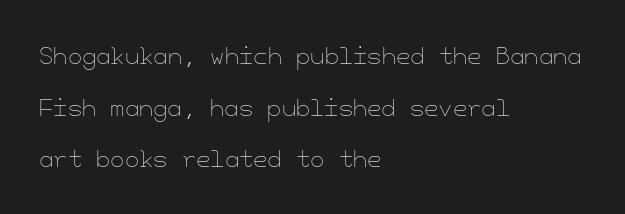
{"italic": "no", "bold": "no", "underline": "no", "align": "left", "line_spacing": "loose", "line_spacing_ratio": 2.24, "letter_spacing": "normal", "letter_spacing_em": 0.0, "glyph_px": 23}
